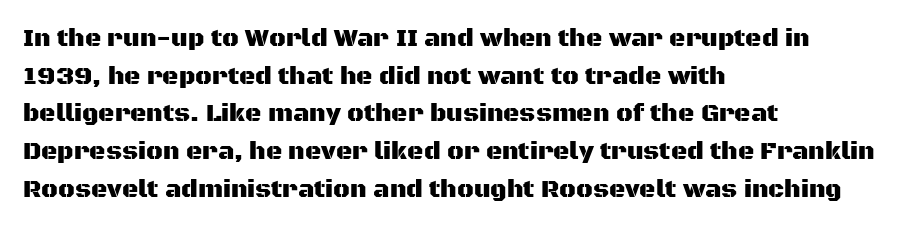
Descender tails drop into unmarked territory. If you drew a ruler down the left edge, every line would touch it. Nope, not italic — everything's standing straight. Successive baselines arrive at the customary interval. Tracking value appears to be zero — textbook default spacing.
